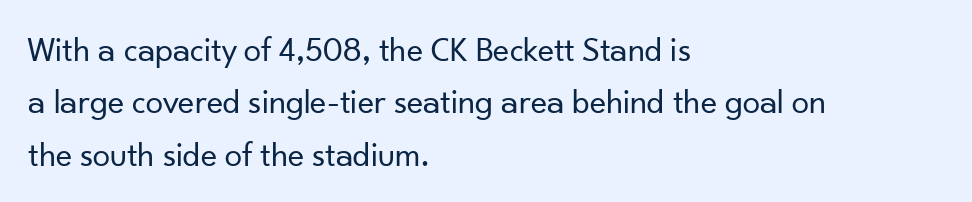
Nothing sits at the stroke ends, so this counts as sans-serif. The letters stand straight up with perfectly vertical stems. Looks like regular typesetting: each glyph gets only the width it needs. The lines are quadded left. Vertically, the passage feels balanced, rows spaced as you'd expect. Caption: standard tracking, unaltered.
